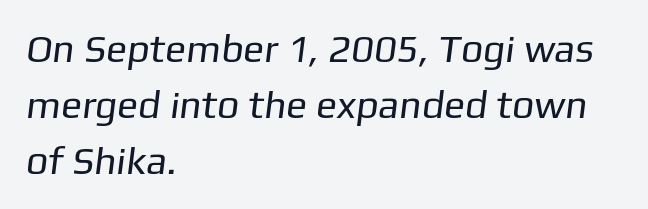
The image shows 39 px regular-weight sans-serif type; set left-aligned, normal line spacing (1.44x), normal letter spacing, not underlined; low stroke contrast and a medium x-height.
